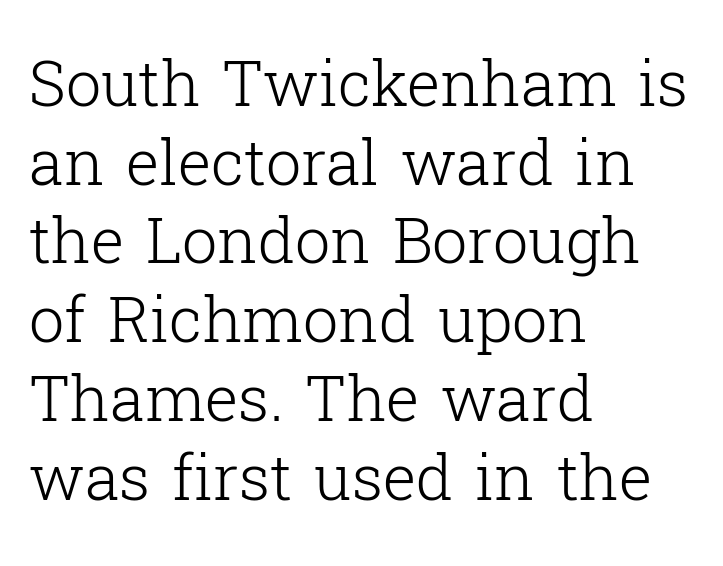
The passage shown stacks its lines at a standard gap. How are the letters spaced? Ordinarily, with no added tracking. The ragged edge is on the right, which tells us the setting is flush left. When letters stand straight like this, we call the style roman or upright. Bold? No — there's no thickening of the strokes.
